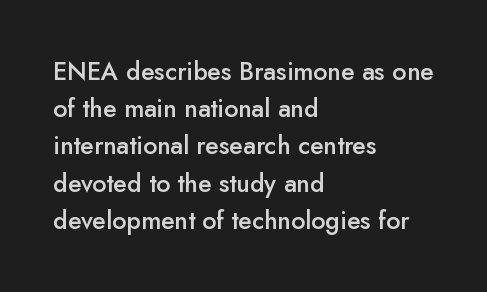
{"italic": "no", "bold": "semi", "underline": "no", "align": "left", "line_spacing": "normal", "line_spacing_ratio": 1.49, "letter_spacing": "normal", "letter_spacing_em": 0.0, "glyph_px": 25}
